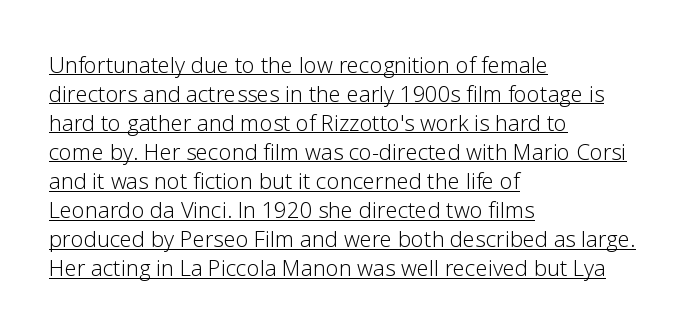
Line beginnings align vertically; line endings do not. Notice how the stems are strictly vertical — no italics here. A baseline rule has been typeset under these characters. This sample uses plain, unmodified letter spacing. The face looks like a standard text weight, possibly lighter. The designer left line spacing at the default.
